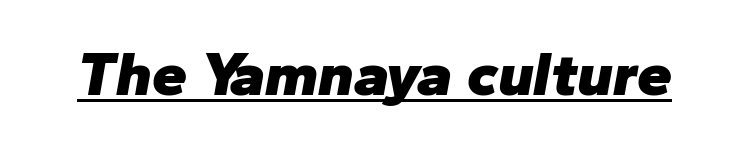
{"italic": "yes", "lean": "right", "slant_degrees": 10, "bold": "yes", "weight": "heavy", "width": "normal", "stroke_contrast": "low", "x_height": "medium", "monospaced": "no", "underline": "yes", "letter_spacing": "normal", "letter_spacing_em": 0.0, "glyph_px": 63}
